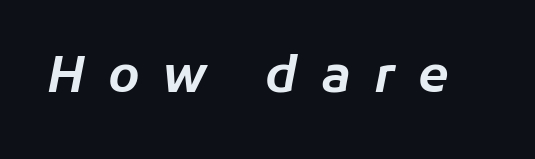
The image shows 50 px text type, italic (leaning right); set unusually wide letter spacing (+0.47 em), not underlined; low stroke contrast and a medium x-height.
